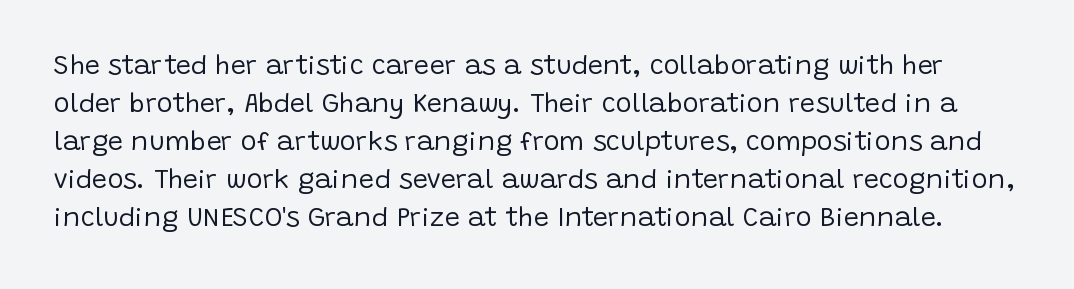
The lines sit at an ordinary, default distance from one another. Unlike italic type, these characters show no tilt at all. Anything drawn beneath the words? Only blank space. Nobody touched the tracking dial on this one. A quiet, ordinary-to-light weight characterises the typeface.
